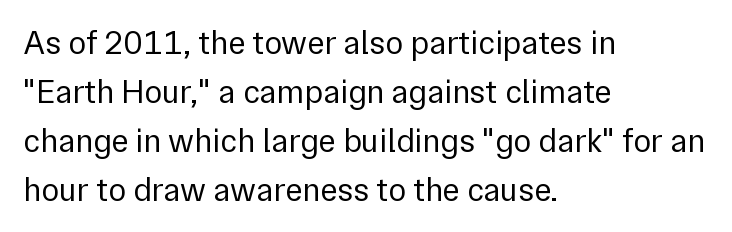
The image shows 33 px regular-weight sans-serif type, upright; set left-aligned, normal line spacing (1.48x), normal letter spacing, not underlined; a medium x-height.
